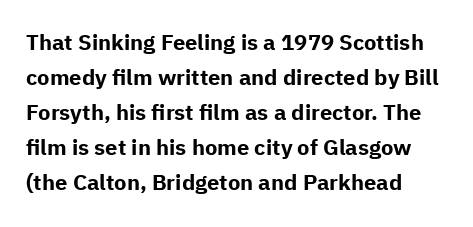
Q: Is the text bold? A: Yes.
Q: Is the text italic (slanted)? A: No, it is upright.
Q: Is the text underlined? A: No.
Q: How is the paragraph aligned? A: Left-aligned.
Q: Is the spacing between letters normal or unusually wide? A: Normal.
Q: Is the spacing between lines tight, normal or loose? A: Normal.
